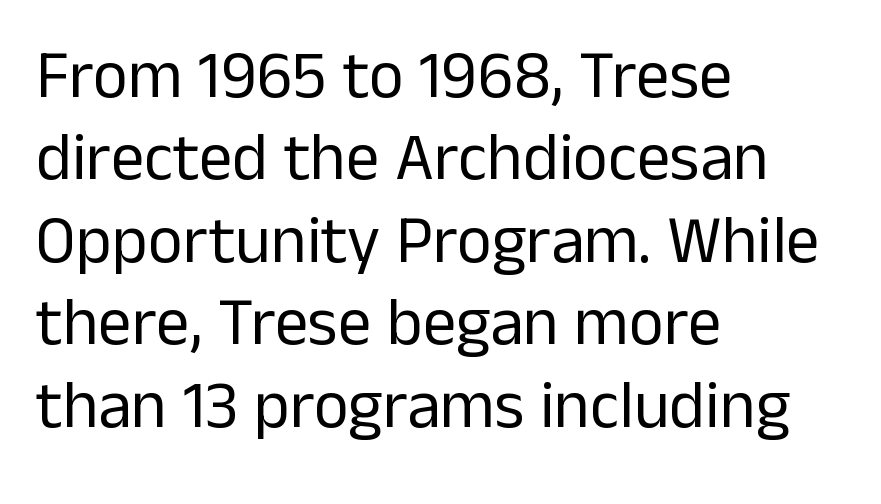
Q: Is the text bold? A: No.
Q: Is the text italic (slanted)? A: No, it is upright.
Q: Is the typeface a serif or a sans-serif typeface? A: Sans-serif.
Q: Is the text underlined? A: No.
Q: How is the paragraph aligned? A: Left-aligned.
Q: Is the spacing between letters normal or unusually wide? A: Normal.
Q: Width (condensed, normal, or wide)? A: Normal.
Q: Stroke contrast? A: Low.
Q: x-height? A: Medium.
Q: Monospaced? A: No.
